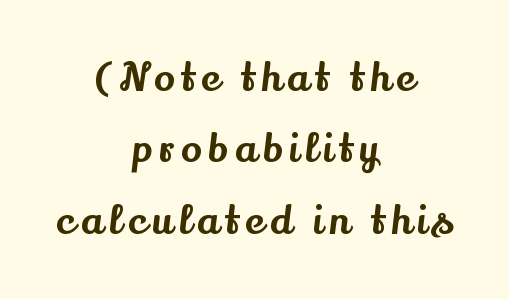
Varying glyph widths throughout — classic text-font behaviour. This is serif lettering, the kind often seen in printed books. Caption: multi-line text, centered on the measure.
